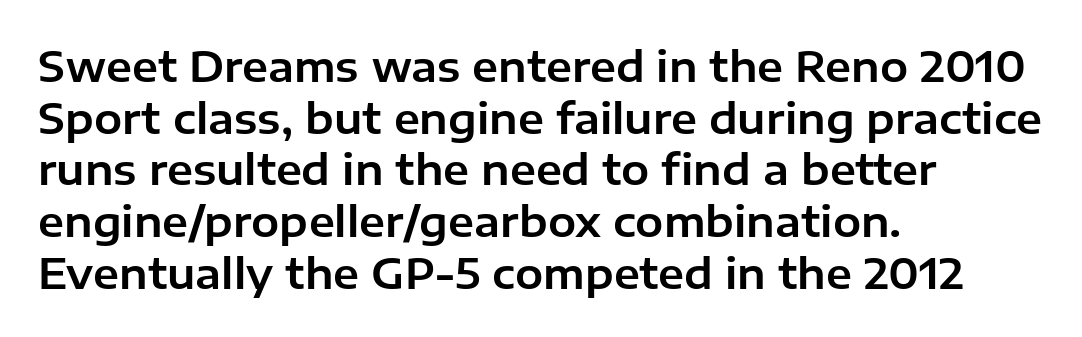
{"serif": "no", "italic": "no", "width": "normal", "stroke_contrast": "low", "x_height": "medium", "monospaced": "no", "underline": "no", "align": "left", "line_spacing_ratio": 1.23, "letter_spacing": "normal", "letter_spacing_em": 0.0, "glyph_px": 42}
